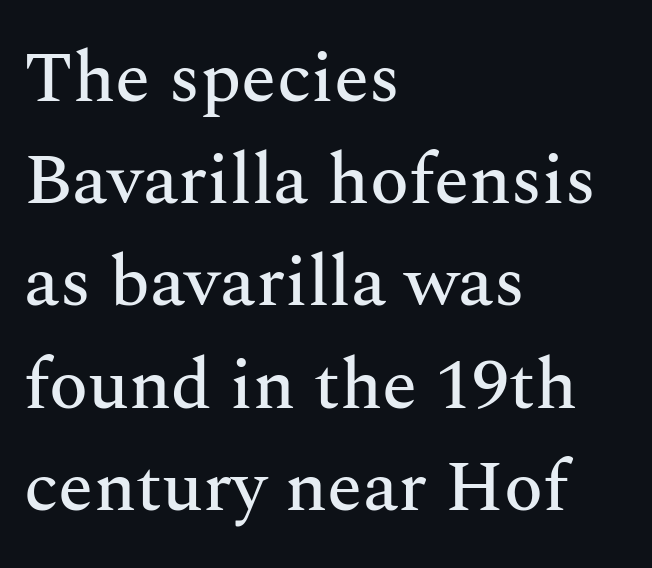
Q: Is the text italic (slanted)? A: No, it is upright.
Q: Is the typeface a serif or a sans-serif typeface? A: Serif.
Q: Is the text underlined? A: No.
Q: How is the paragraph aligned? A: Left-aligned.
Q: Is the spacing between letters normal or unusually wide? A: Normal.
Q: Is the spacing between lines tight, normal or loose? A: Normal.
Q: Width (condensed, normal, or wide)? A: Normal.
Q: Stroke contrast? A: Medium.
Q: x-height? A: Medium.
Q: Monospaced? A: No.
